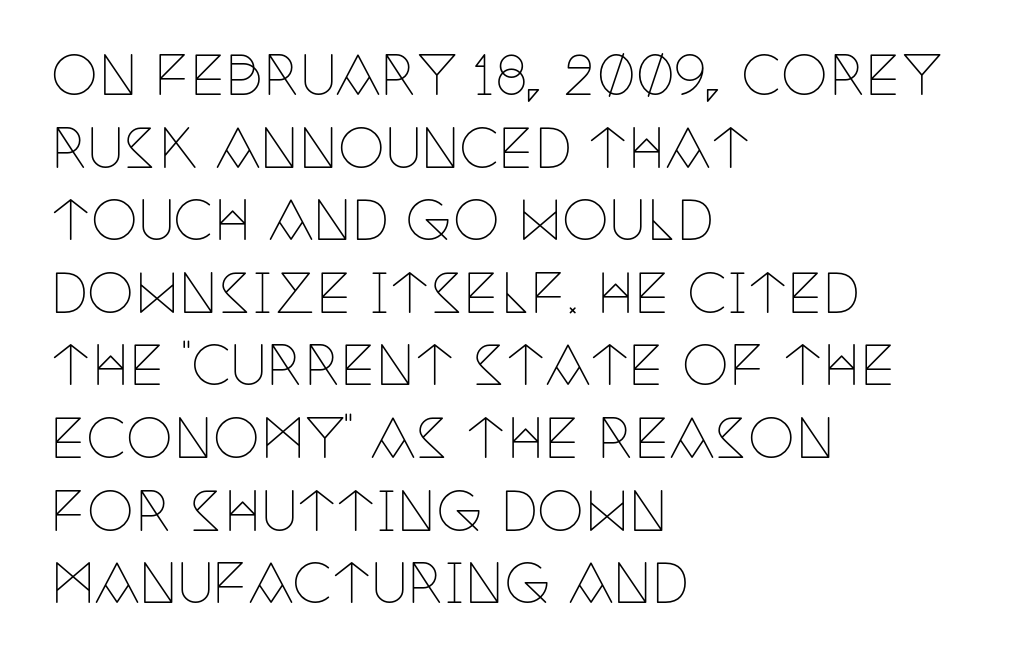
{"serif": "yes", "italic": "no", "bold": "no", "weight": "thin", "width": "condensed", "stroke_contrast": "low", "x_height": "large", "monospaced": "no", "underline": "no", "align": "left", "line_spacing": "normal", "line_spacing_ratio": 1.37, "letter_spacing": "normal", "letter_spacing_em": 0.0, "glyph_px": 53}
